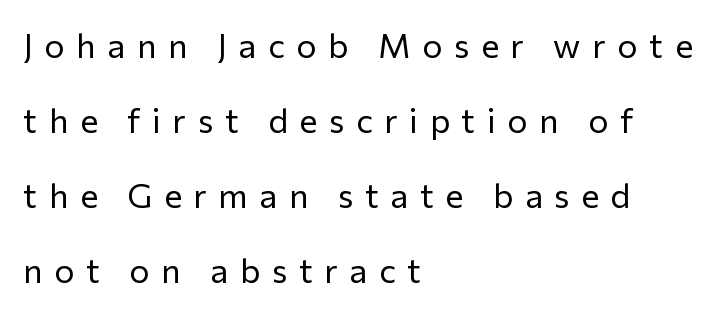
Q: Is the text bold? A: No.
Q: Is the text italic (slanted)? A: No, it is upright.
Q: Is the typeface a serif or a sans-serif typeface? A: Sans-serif.
Q: Is the text underlined? A: No.
Q: How is the paragraph aligned? A: Left-aligned.
Q: Is the spacing between letters normal or unusually wide? A: Unusually wide.
Q: Is the spacing between lines tight, normal or loose? A: Loose.
Q: Width (condensed, normal, or wide)? A: Normal.
Q: Stroke contrast? A: Low.
Q: x-height? A: Medium.
Q: Monospaced? A: No.
